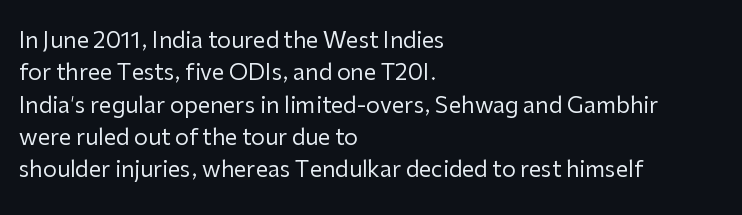
Does extra space separate the letters? No, they use regular spacing. Compared with a typical body face, this is equally light or lighter still. Casual observation: everything's shoved over to the left. This sample keeps an unexceptional amount of space between lines.
